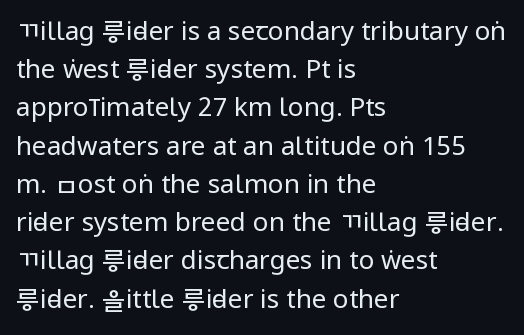
Q: Is the text bold? A: No.
Q: Is the text italic (slanted)? A: No, it is upright.
Q: Is the text underlined? A: No.
Q: How is the paragraph aligned? A: Left-aligned.
Q: Is the spacing between letters normal or unusually wide? A: Normal.
Q: Is the spacing between lines tight, normal or loose? A: Normal.
